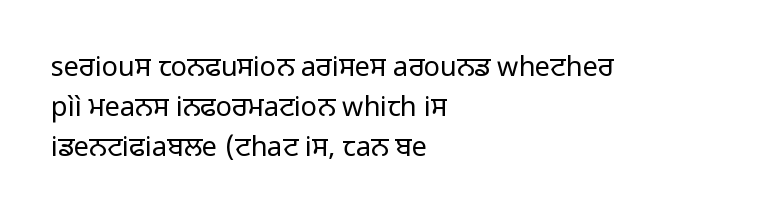
Q: Is the text bold? A: No.
Q: Is the text italic (slanted)? A: No, it is upright.
Q: Is the text underlined? A: No.
Q: How is the paragraph aligned? A: Left-aligned.
Q: Is the spacing between letters normal or unusually wide? A: Normal.
Q: Is the spacing between lines tight, normal or loose? A: Normal.
